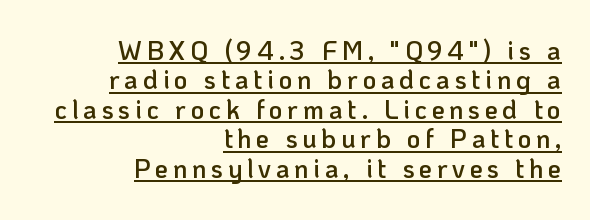
The image shows 26 px text type, upright; set right-aligned, tight line spacing (1.13x), underlined.
